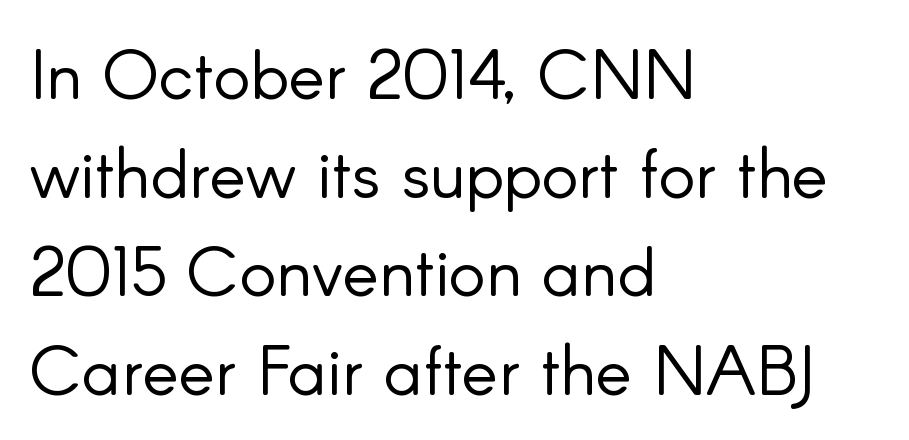
All the whitespace from short lines collects on the right. A typesetter would label this face a sans. These glyphs show unthickened strokes, regular width or finer. The tracking reads as untouched default to a designer's eye. The typography opts for an upright posture over an oblique one.
